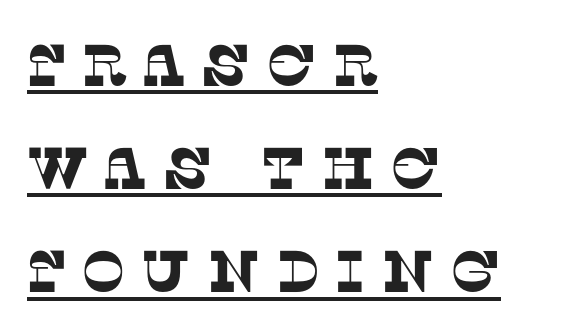
Q: Is the typeface a serif or a sans-serif typeface? A: Serif.
Q: Is the text underlined? A: Yes.
Q: How is the paragraph aligned? A: Left-aligned.
Q: Is the spacing between letters normal or unusually wide? A: Unusually wide.
Q: Width (condensed, normal, or wide)? A: Normal.
Q: Stroke contrast? A: Low.
Q: x-height? A: Large.
Q: Monospaced? A: No.
